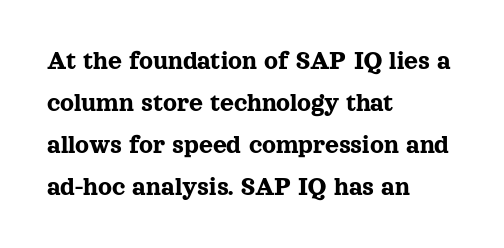
Decoration check: the copy has no underline. You can tell it's not italic because the verticals are truly vertical. Is the letter spacing exaggerated? No — it looks like the ordinary default. A classic flush-left, rag-right setting is used for this passage. Baseline-to-baseline distance is the conventional proportion of letter height.
